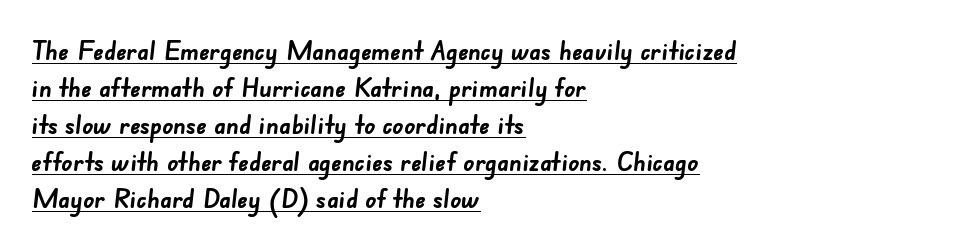
Heavy, bold letterforms. These lines stack with their left ends in a neat column. Students, observe: this is what conventionally led text looks like. Like a heading marked for emphasis, these lines bear an underscore. There is no visible air inserted between adjacent glyphs.
